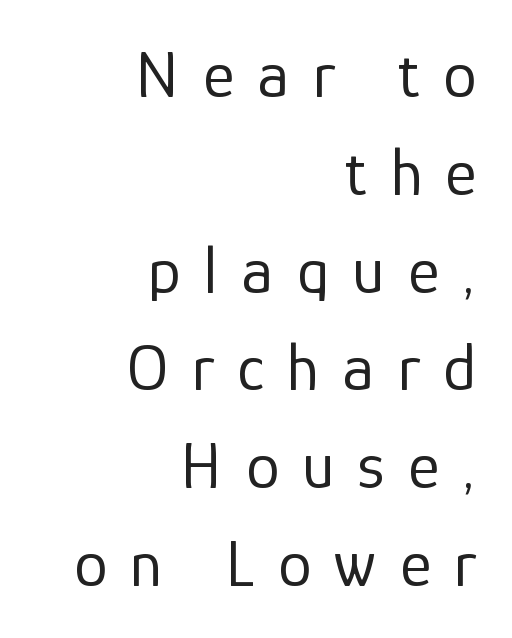
The image shows 67 px regular-weight sans-serif type, upright; set right-aligned, normal line spacing (1.46x), unusually wide letter spacing (+0.35 em), not underlined; low stroke contrast and a medium x-height.
